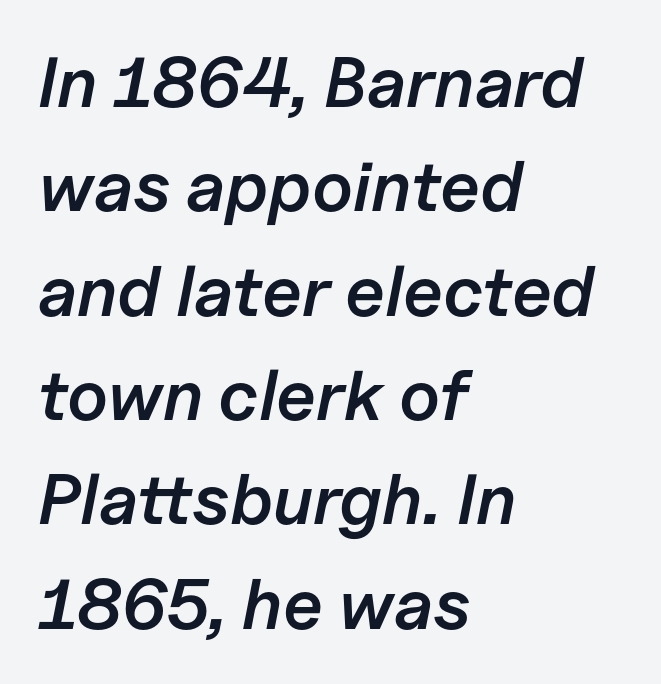
A typesetter would call this proportional, since set widths differ per character. Inter-character spacing is left at the font's built-in metrics. Students, observe: this is what conventionally led text looks like. The setting favours the left margin, as ordinary paragraphs usually do. This is the in-between weight designers call semibold or demi.
